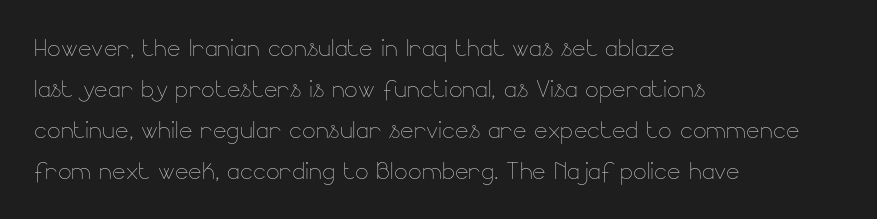
Q: Is the text bold? A: No.
Q: Is the text italic (slanted)? A: No, it is upright.
Q: Is the text underlined? A: No.
Q: How is the paragraph aligned? A: Left-aligned.
Q: Is the spacing between letters normal or unusually wide? A: Normal.
Q: Is the spacing between lines tight, normal or loose? A: Normal.
Q: Width (condensed, normal, or wide)? A: Normal.
Q: Stroke contrast? A: Low.
Q: x-height? A: Small.
Q: Monospaced? A: No.
